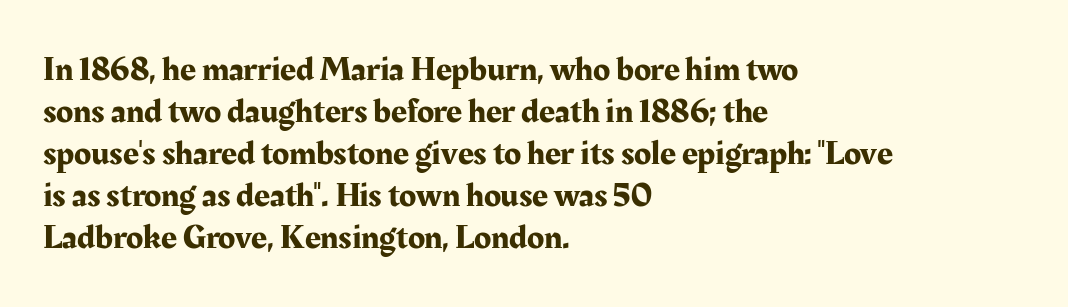
The image shows 35 px serif type, upright; set left-aligned, line spacing 1.2x, normal letter spacing, not underlined; medium stroke contrast and a medium x-height.
